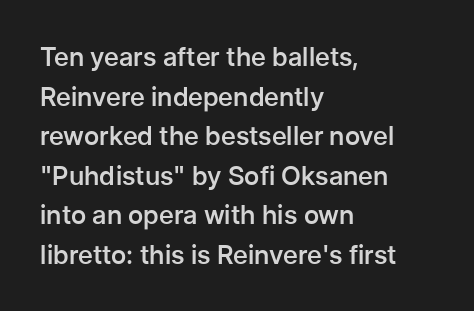
Q: Is the text bold? A: Semi-bold.
Q: Is the text italic (slanted)? A: No, it is upright.
Q: Is the text underlined? A: No.
Q: How is the paragraph aligned? A: Left-aligned.
Q: Is the spacing between letters normal or unusually wide? A: Normal.
Q: Is the spacing between lines tight, normal or loose? A: Normal.
